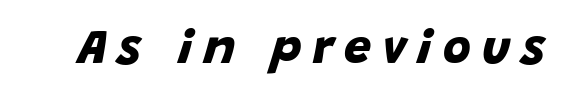
{"serif": "no", "bold": "yes", "weight": "bold", "width": "normal", "stroke_contrast": "low", "x_height": "large", "monospaced": "no", "underline": "no", "letter_spacing": "wide", "letter_spacing_em": 0.23, "glyph_px": 48}
